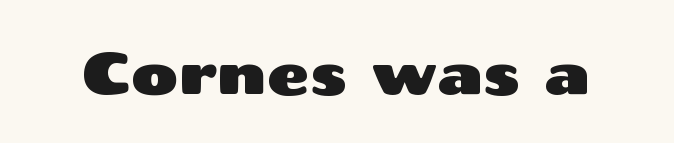
{"serif": "no", "italic": "no", "width": "wide", "stroke_contrast": "medium", "x_height": "medium", "monospaced": "no", "underline": "no", "letter_spacing": "normal", "letter_spacing_em": 0.0, "glyph_px": 58}
